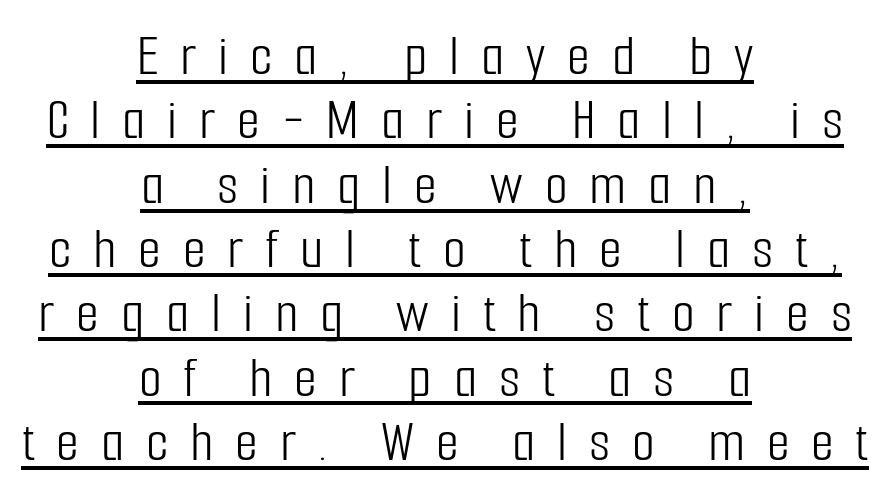
The image shows 59 px light, condensed sans-serif type, upright; set centered, tight line spacing (1.09x), unusually wide letter spacing (+0.37 em), underlined; low stroke contrast and a medium x-height.
